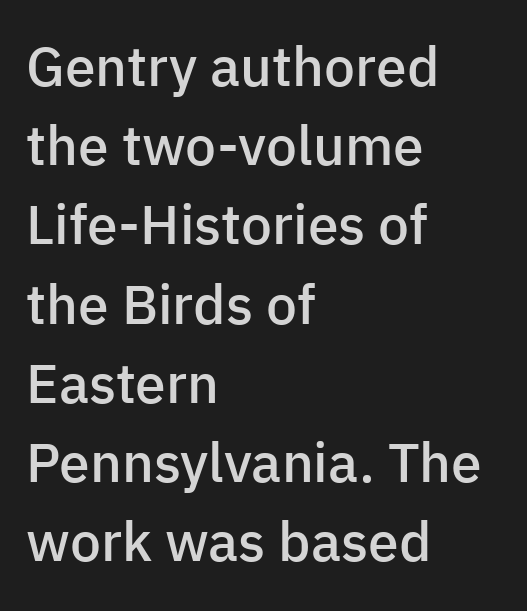
Q: Is the text bold? A: Semi-bold.
Q: Is the text italic (slanted)? A: No, it is upright.
Q: Is the typeface a serif or a sans-serif typeface? A: Sans-serif.
Q: Is the text underlined? A: No.
Q: How is the paragraph aligned? A: Left-aligned.
Q: Is the spacing between letters normal or unusually wide? A: Normal.
Q: Is the spacing between lines tight, normal or loose? A: Normal.
Q: Width (condensed, normal, or wide)? A: Normal.
Q: Stroke contrast? A: Low.
Q: x-height? A: Medium.
Q: Monospaced? A: No.
